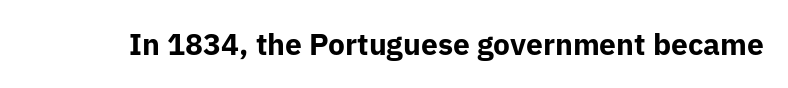
Q: Is the text bold? A: Yes.
Q: Is the text italic (slanted)? A: No, it is upright.
Q: Is the typeface a serif or a sans-serif typeface? A: Sans-serif.
Q: Is the text underlined? A: No.
Q: Is the spacing between letters normal or unusually wide? A: Normal.
Q: Width (condensed, normal, or wide)? A: Normal.
Q: Stroke contrast? A: Low.
Q: x-height? A: Medium.
Q: Monospaced? A: No.
